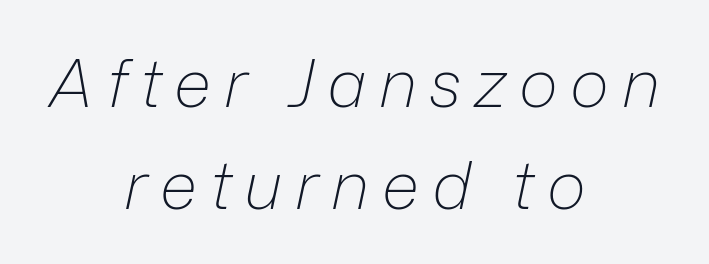
The image shows 67 px light type, italic (leaning right); set centered, normal line spacing (1.52x), not underlined; low stroke contrast and a medium x-height.
